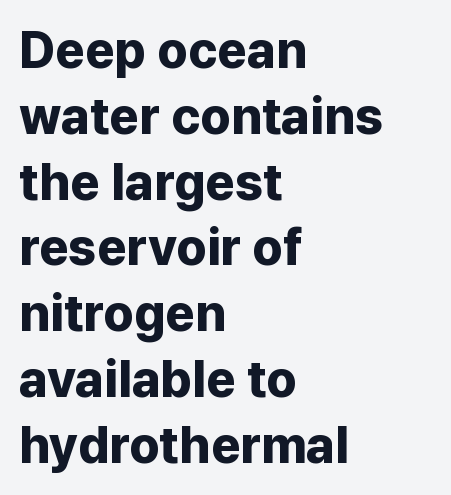
Spacing verdict: proportional, widths tailored to each character. Short and long lines alike share a common starting point at left. Bold? Absolutely — the strokes are thick and heavy. The letters stand straight up with perfectly vertical stems.
